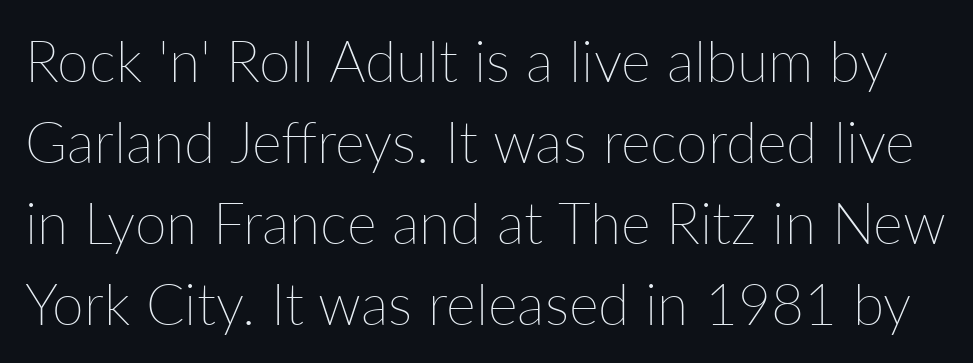
Stroke mass is kept to a normal reading level or below. Bare-footed words on every line. When letters stand straight like this, we call the style roman or upright. In terms of letterspacing, this is plain default setting.
